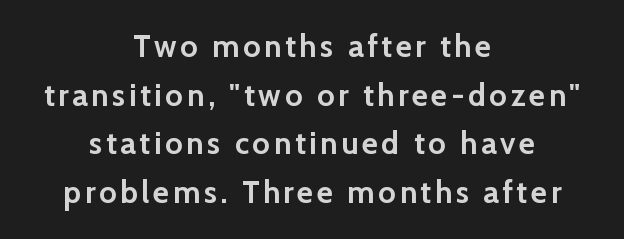
Only glyphs here, with clear space below each row. The passage shown stacks its lines at a standard gap. A typesetter would call this proportional, since set widths differ per character. Typeset on center — no edge is straight.
